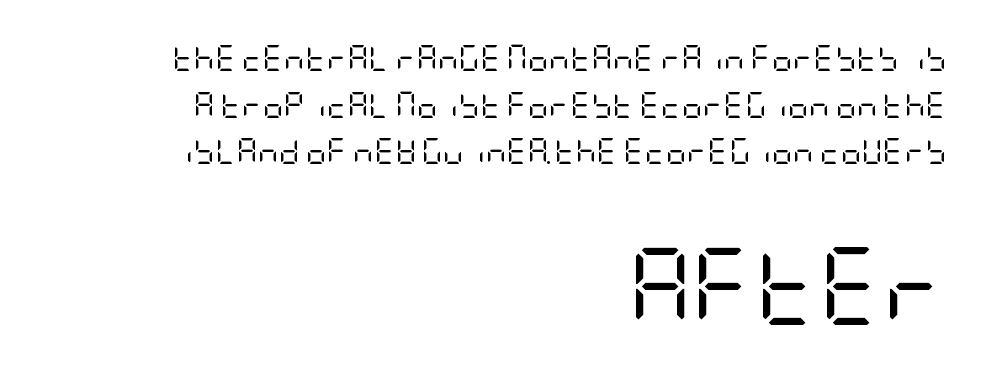
The image shows 78 px regular-weight, condensed sans-serif type, upright; set right-aligned, line spacing 1.79x, normal letter spacing, not underlined; the second (bottom) block is 3.0x larger; low stroke contrast and a large x-height.
